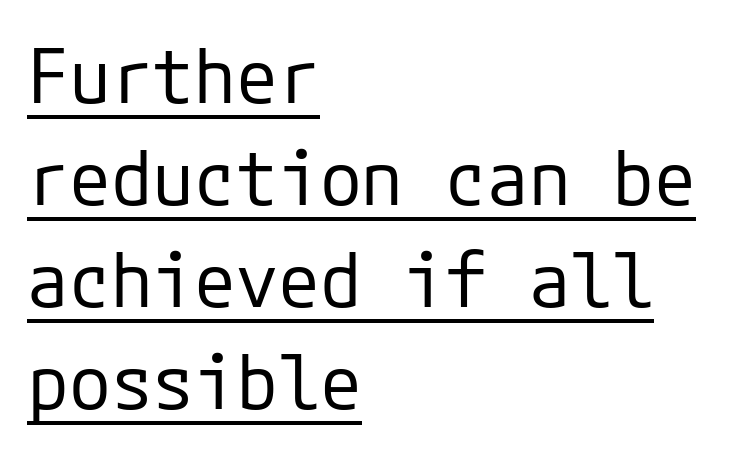
{"serif": "no", "italic": "no", "bold": "no", "weight": "regular", "width": "normal", "stroke_contrast": "low", "x_height": "medium", "underline": "yes", "align": "left", "line_spacing": "normal", "line_spacing_ratio": 1.34, "letter_spacing": "normal", "letter_spacing_em": 0.0, "glyph_px": 76}
